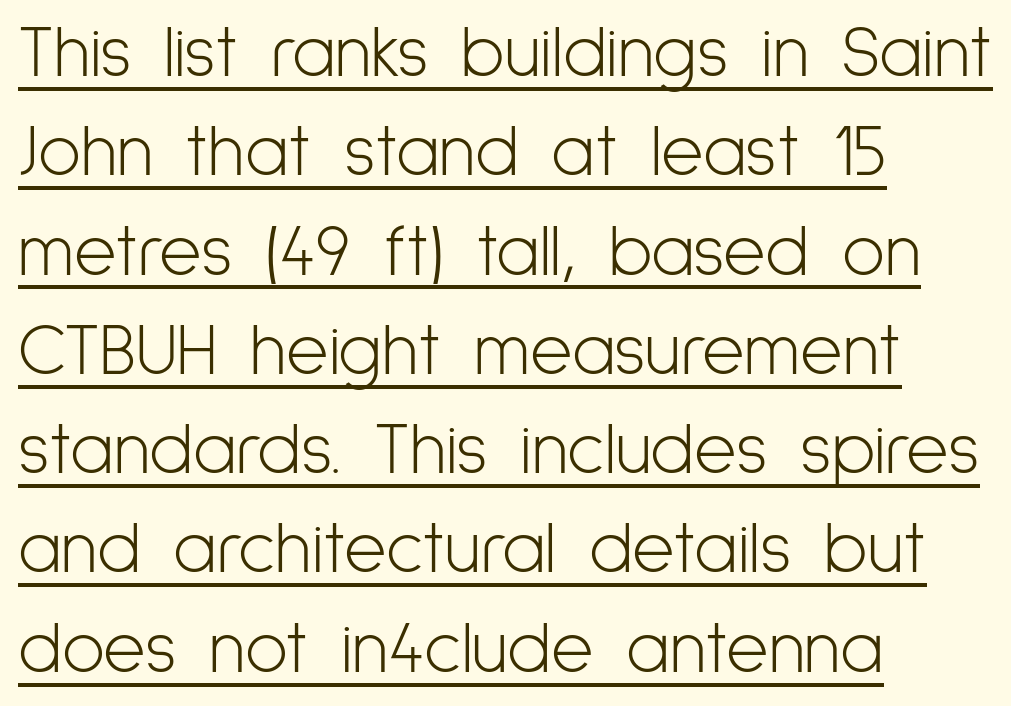
The image shows 73 px light, condensed sans-serif type, upright; set left-aligned, normal line spacing (1.36x), normal letter spacing, underlined; low stroke contrast and a medium x-height.
